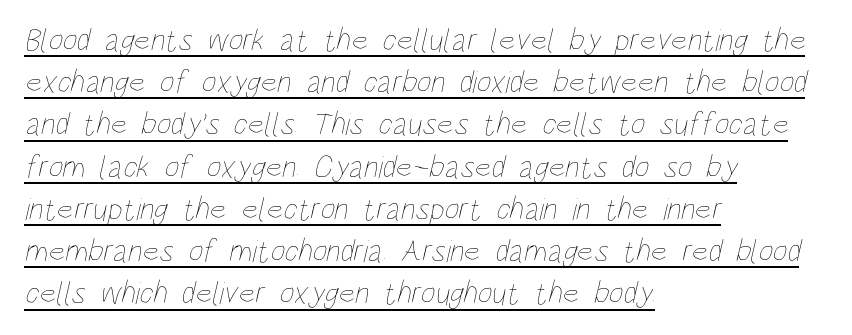
The image shows 32 px thin, condensed type; set left-aligned, normal line spacing (1.32x), normal letter spacing, underlined; low stroke contrast and a large x-height.
